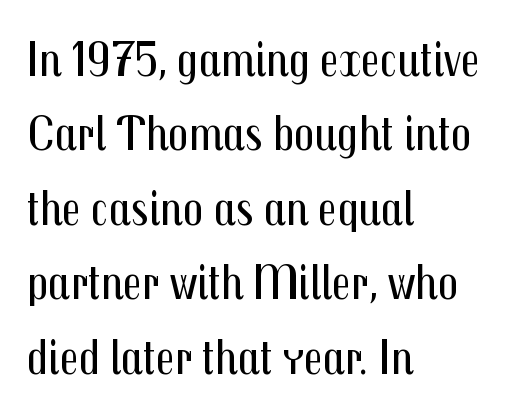
The rendering uses natural spacing where letterforms have individual widths. The weight tops out at a normal text grade. Type without underlining. In terms of letterspacing, this is plain default setting. The characters display no serif detailing; their extremities are plain. Leading matches the norm, producing a regular column.
